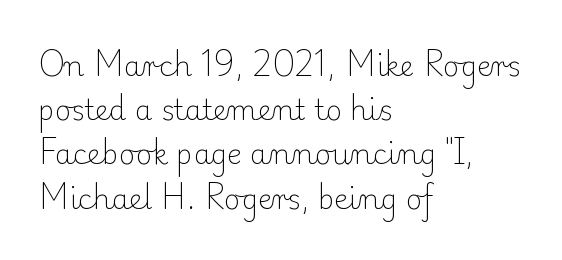
The image shows 28 px light serif type, upright; set left-aligned, normal line spacing (1.58x), normal letter spacing, not underlined; low stroke contrast and a small x-height.
